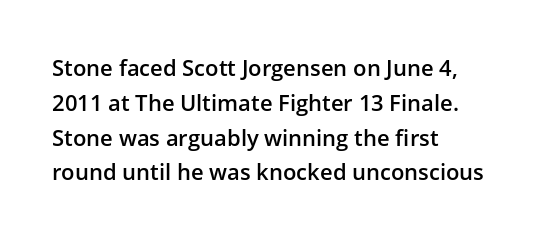
The image shows 22 px text type, upright; set left-aligned, normal line spacing (1.58x), normal letter spacing, not underlined.
